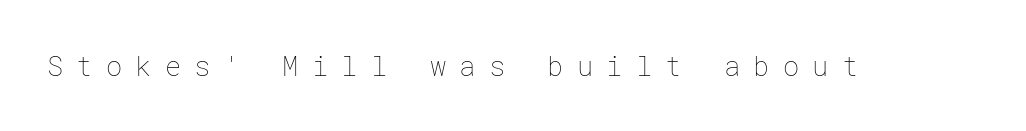
The image shows 27 px text type, upright; set unusually wide letter spacing (+0.49 em), not underlined.
